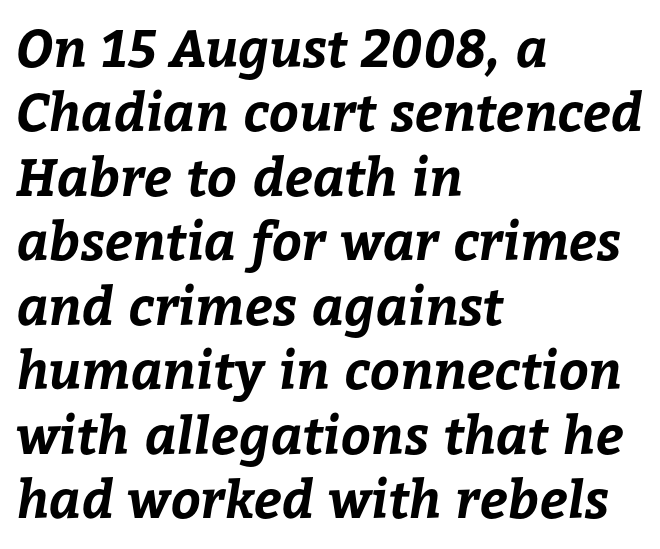
Horizontal alignment here is leftward, the default for most running prose. The space beneath each line is pristine and unruled. The line texture is even and compact thanks to regular tracking. Do the characters align in a grid? No, the font is proportional. The letters are bold, with thick, heavy strokes.
